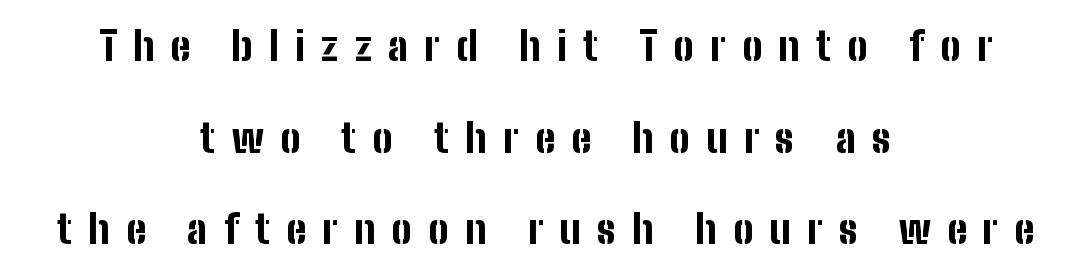
{"serif": "no", "italic": "no", "bold": "yes", "weight": "bold", "width": "condensed", "stroke_contrast": "low", "x_height": "medium", "monospaced": "no", "underline": "no", "align": "center", "line_spacing": "loose", "line_spacing_ratio": 2.29, "letter_spacing": "wide", "letter_spacing_em": 0.41, "glyph_px": 40}
